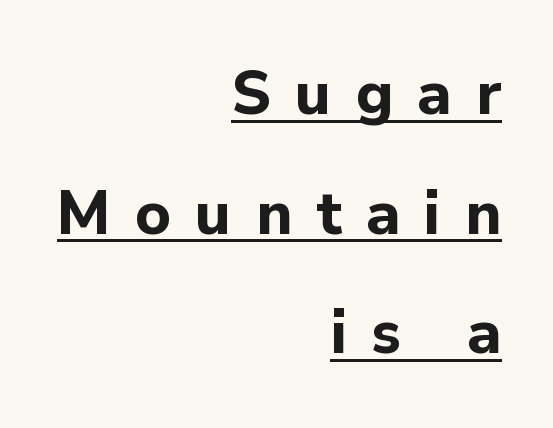
The image shows 61 px bold sans-serif type, upright; set right-aligned, loose line spacing (1.96x), unusually wide letter spacing (+0.4 em), underlined; low stroke contrast and a medium x-height.
